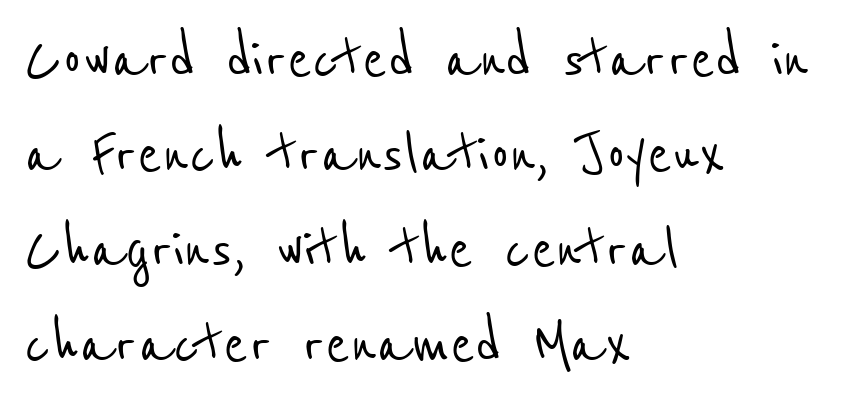
Q: Is the typeface a serif or a sans-serif typeface? A: Sans-serif.
Q: Is the text underlined? A: No.
Q: How is the paragraph aligned? A: Left-aligned.
Q: Is the spacing between letters normal or unusually wide? A: Normal.
Q: Is the spacing between lines tight, normal or loose? A: Normal.
Q: Width (condensed, normal, or wide)? A: Condensed.
Q: Stroke contrast? A: Low.
Q: x-height? A: Medium.
Q: Monospaced? A: No.
